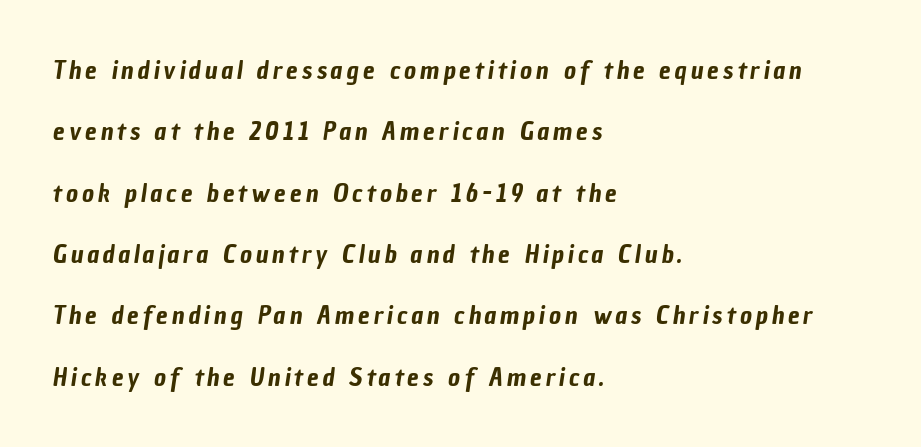
The image shows 26 px text type; set left-aligned, loose line spacing (2.36x), not underlined.
